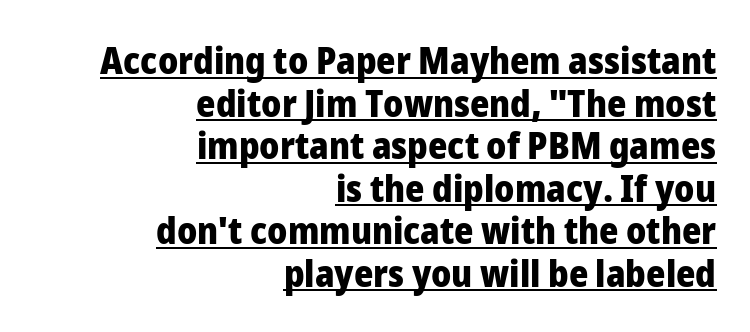
This rendering features underlined lettering. The vertical gap from one line to the next is small. Is this a fixed-width face? No — the glyphs have proportional, varying widths. How heavy is the stroke? Heavy — this is a bold.
